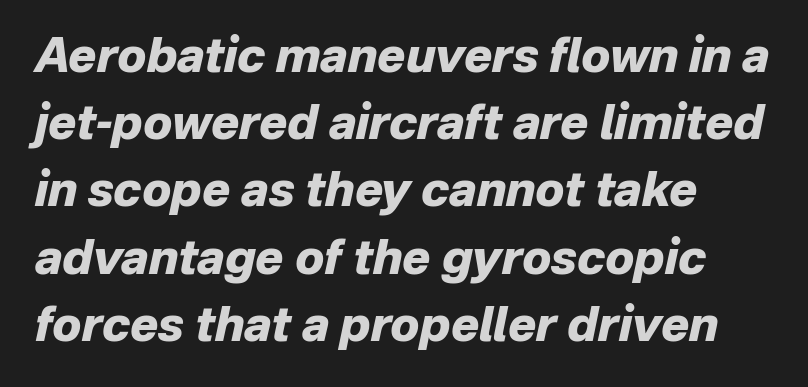
The image shows 47 px heavy type, italic (leaning right); set left-aligned, normal line spacing (1.43x), normal letter spacing, not underlined; low stroke contrast and a medium x-height.
